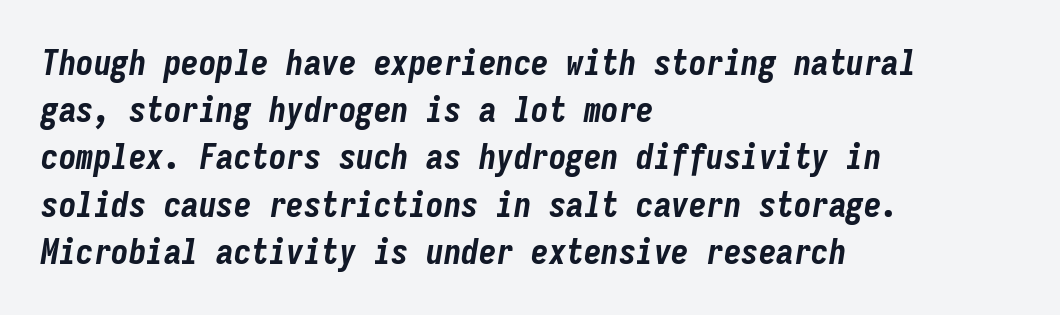
{"italic": "yes", "lean": "right", "slant_degrees": 9, "bold": "yes", "weight": "bold", "width": "condensed", "stroke_contrast": "low", "x_height": "medium", "monospaced": "yes", "underline": "no", "align": "left", "line_spacing": "normal", "line_spacing_ratio": 1.35, "letter_spacing": "normal", "letter_spacing_em": 0.0, "glyph_px": 35}
